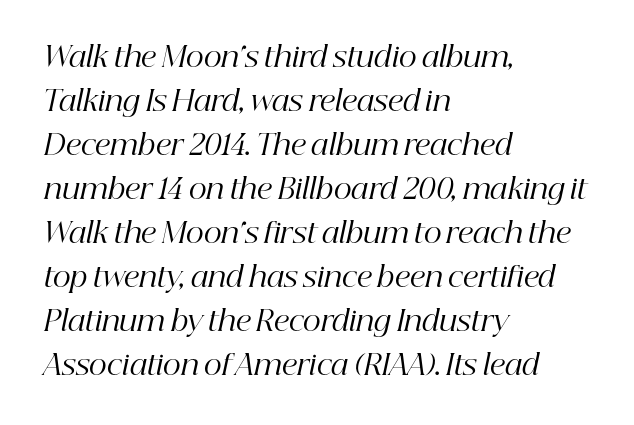
The image shows 28 px regular-weight serif type, italic (leaning right); set left-aligned, normal line spacing (1.57x), normal letter spacing, not underlined; high stroke contrast and a medium x-height.
